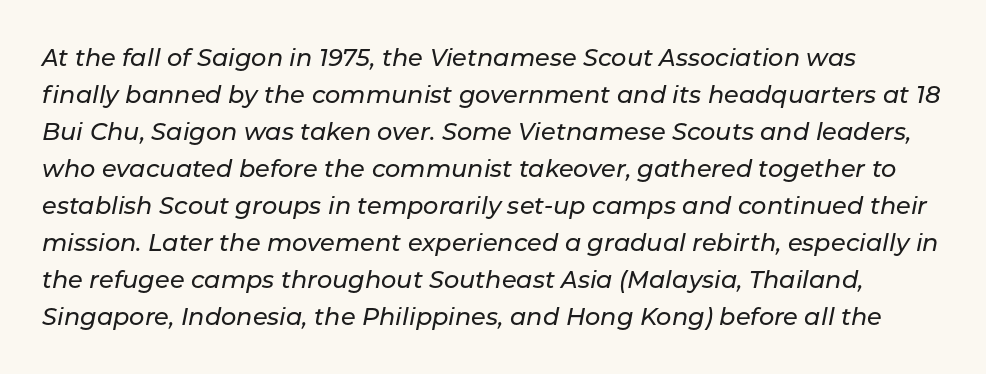
The image shows 24 px text type, italic (leaning right); set normal line spacing (1.54x), normal letter spacing, not underlined.
